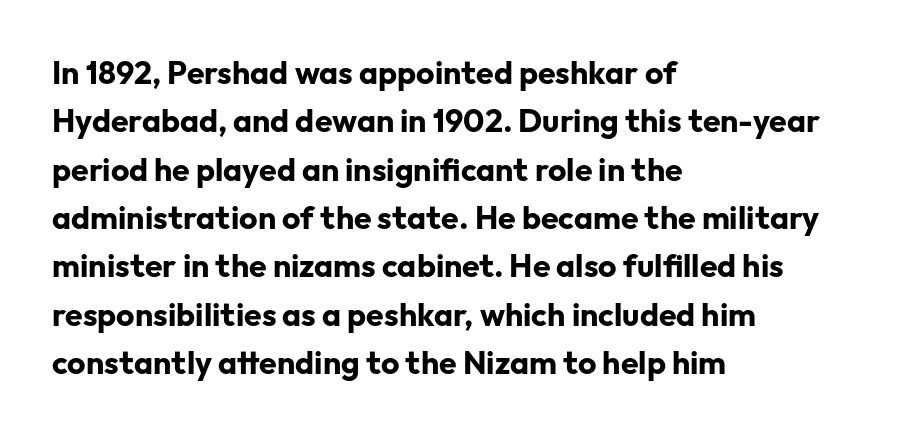
The image shows 32 px bold sans-serif type, upright; set left-aligned, normal line spacing (1.51x), normal letter spacing, not underlined; low stroke contrast and a medium x-height.
